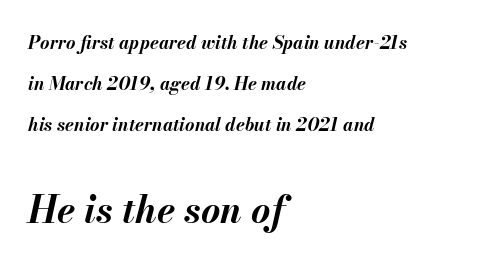
The image shows 37 px bold type, italic (leaning right); set left-aligned, loose line spacing (2.29x), normal letter spacing, not underlined; the second (bottom) block is 2.06x larger; medium stroke contrast and a small x-height.
